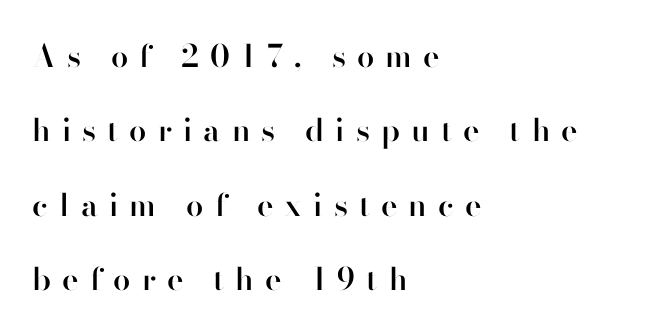
Q: Is the text bold? A: Semi-bold.
Q: Is the text italic (slanted)? A: No, it is upright.
Q: Is the typeface a serif or a sans-serif typeface? A: Sans-serif.
Q: Is the text underlined? A: No.
Q: How is the paragraph aligned? A: Left-aligned.
Q: Is the spacing between letters normal or unusually wide? A: Unusually wide.
Q: Is the spacing between lines tight, normal or loose? A: Loose.
Q: Width (condensed, normal, or wide)? A: Normal.
Q: Stroke contrast? A: High.
Q: x-height? A: Small.
Q: Monospaced? A: No.
